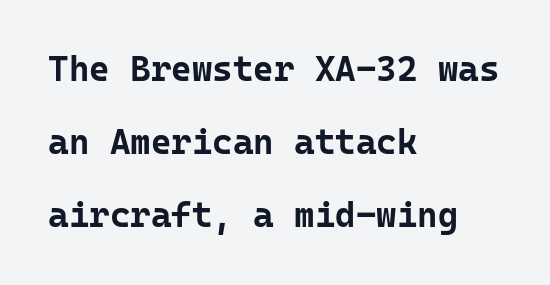
Words appear dense and cohesive because spacing is normal. Any mark beneath the type? The region is blank. The face used here is a sans, in the tradition of grotesques and geometrics. Reading down the column, the eye jumps a long way to each next line.
